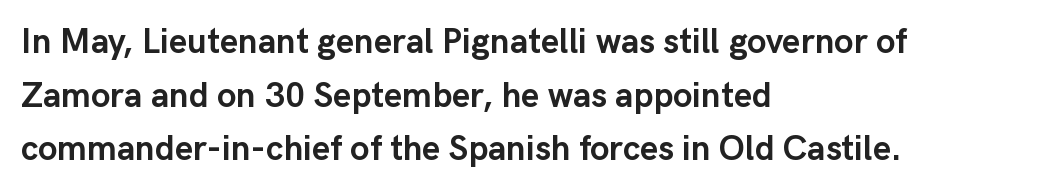
Q: Is the text bold? A: Yes.
Q: Is the text italic (slanted)? A: No, it is upright.
Q: Is the typeface a serif or a sans-serif typeface? A: Sans-serif.
Q: Is the text underlined? A: No.
Q: How is the paragraph aligned? A: Left-aligned.
Q: Is the spacing between letters normal or unusually wide? A: Normal.
Q: Is the spacing between lines tight, normal or loose? A: Normal.
Q: Width (condensed, normal, or wide)? A: Normal.
Q: Stroke contrast? A: Low.
Q: x-height? A: Medium.
Q: Monospaced? A: No.
